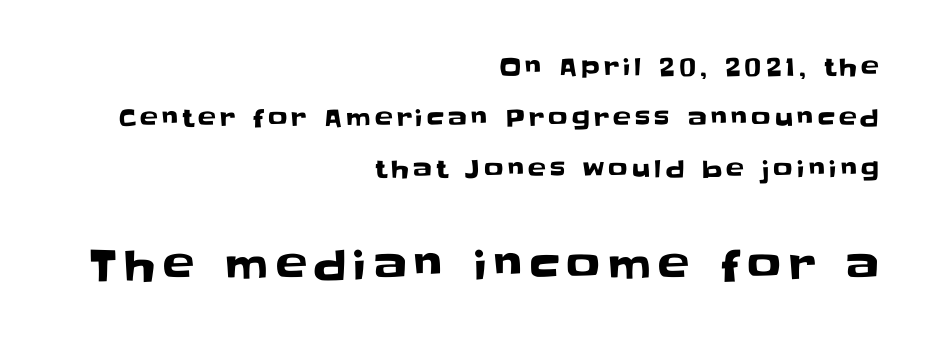
The image shows 42 px sans-serif type, upright; set right-aligned, loose line spacing (2.12x), not underlined; the second (bottom) block is 1.75x larger; low stroke contrast and a large x-height.
